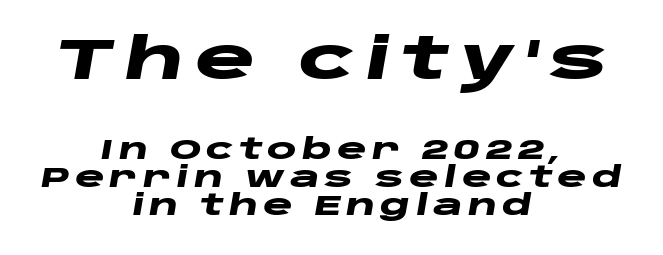
Q: Is the text bold? A: Yes.
Q: Is the text italic (slanted)? A: Yes, it leans right by about 10 degrees.
Q: Is the text underlined? A: No.
Q: How is the paragraph aligned? A: Centered.
Q: Is the spacing between lines tight, normal or loose? A: Tight.
Q: Which block of text is set in a larger size, the first (top) or the second (bottom)? A: The first (top) one.
Q: Width (condensed, normal, or wide)? A: Wide.
Q: Stroke contrast? A: Low.
Q: x-height? A: Large.
Q: Monospaced? A: No.
